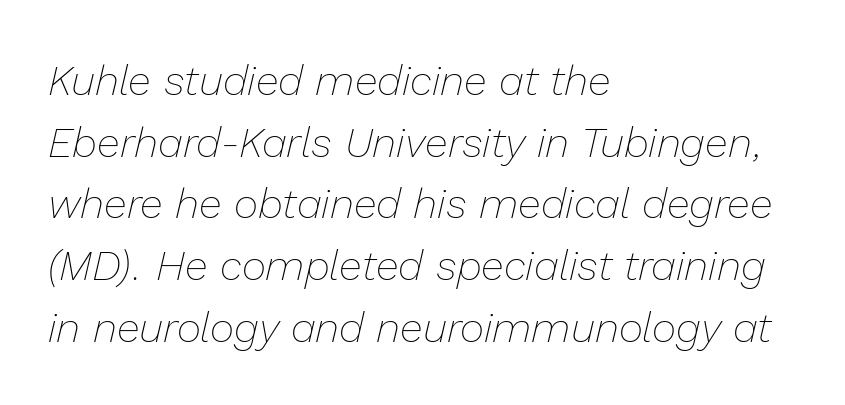
Heft: none added — not bold. Check under the words: just untouched page. These lines stack with their left ends in a neat column. The face used here has a pronounced slope to its letters.
